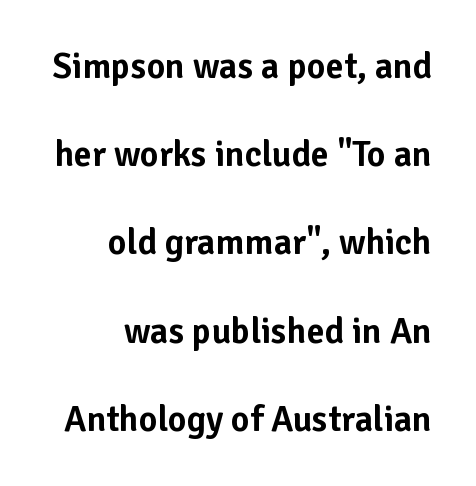
{"serif": "no", "italic": "no", "width": "normal", "stroke_contrast": "low", "x_height": "medium", "monospaced": "no", "underline": "no", "align": "right", "line_spacing": "loose", "line_spacing_ratio": 2.45, "letter_spacing": "normal", "letter_spacing_em": 0.0, "glyph_px": 36}
